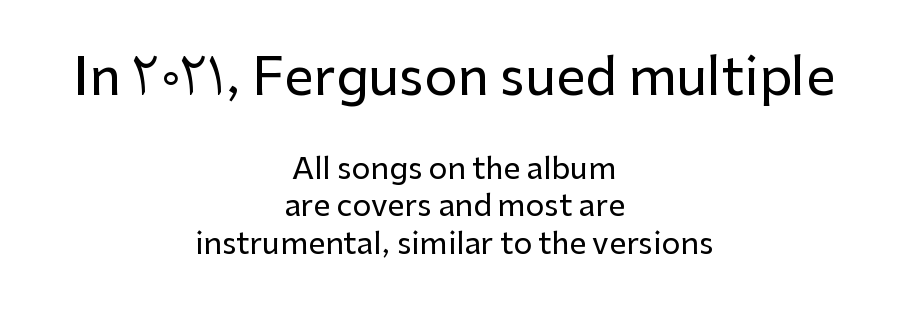
Q: Is the text italic (slanted)? A: No, it is upright.
Q: Is the typeface a serif or a sans-serif typeface? A: Sans-serif.
Q: Is the text underlined? A: No.
Q: How is the paragraph aligned? A: Centered.
Q: Is the spacing between letters normal or unusually wide? A: Normal.
Q: Is the spacing between lines tight, normal or loose? A: Normal.
Q: Which block of text is set in a larger size, the first (top) or the second (bottom)? A: The first (top) one.
Q: Width (condensed, normal, or wide)? A: Normal.
Q: Stroke contrast? A: Low.
Q: x-height? A: Medium.
Q: Monospaced? A: No.
